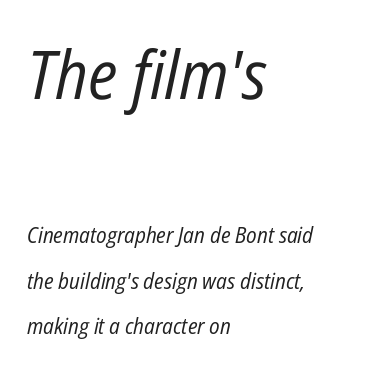
{"italic": "yes", "lean": "right", "slant_degrees": 12, "bold": "no", "weight": "regular", "width": "condensed", "stroke_contrast": "low", "x_height": "medium", "monospaced": "no", "underline": "no", "align": "left", "line_spacing": "loose", "line_spacing_ratio": 2.07, "letter_spacing": "normal", "letter_spacing_em": 0.0, "larger_block": "first", "size_ratio": 3.05, "glyph_px": 67}
